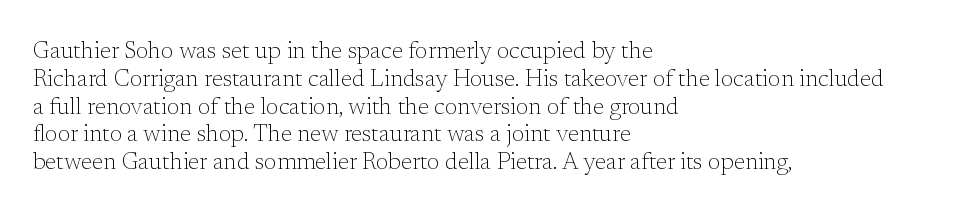
Q: Is the text bold? A: No.
Q: Is the text italic (slanted)? A: No, it is upright.
Q: Is the text underlined? A: No.
Q: How is the paragraph aligned? A: Left-aligned.
Q: Is the spacing between letters normal or unusually wide? A: Normal.
